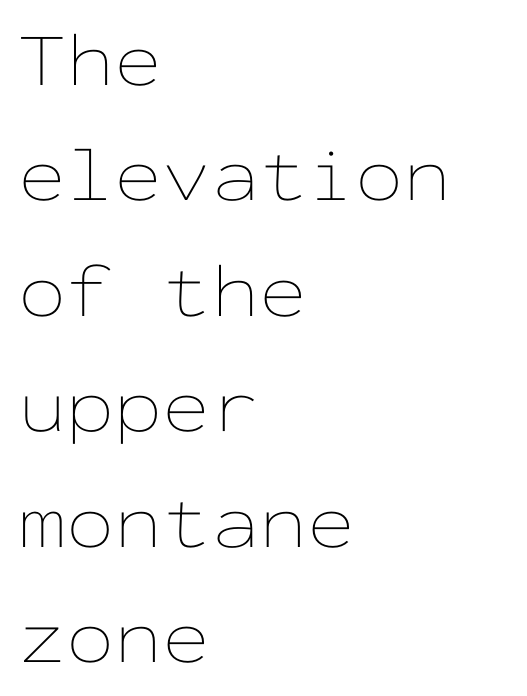
Q: Is the text bold? A: No.
Q: Is the text italic (slanted)? A: No, it is upright.
Q: Is the text underlined? A: No.
Q: How is the paragraph aligned? A: Left-aligned.
Q: Is the spacing between letters normal or unusually wide? A: Normal.
Q: Is the spacing between lines tight, normal or loose? A: Normal.
Q: Width (condensed, normal, or wide)? A: Wide.
Q: Stroke contrast? A: Low.
Q: x-height? A: Medium.
Q: Monospaced? A: Yes.
